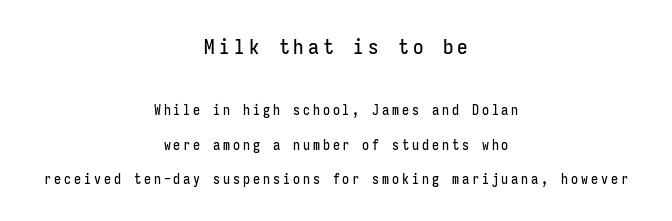
The image shows 21 px text type, upright; set centered, loose line spacing (2.45x), unusually wide letter spacing (+0.21 em), not underlined; the first (top) block is 1.5x larger.
